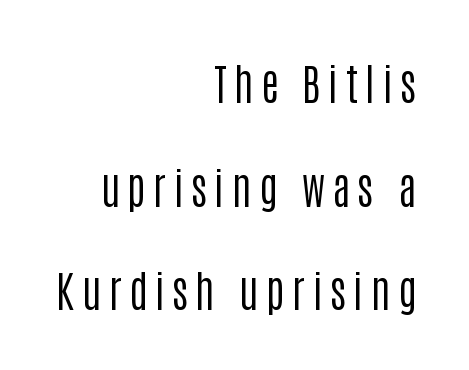
Nope, not italic — everything's standing straight. You could not count columns in this text — the font is proportionally spaced. Heaviness? Minimal to ordinary, like unemphasized prose. Where is the straight margin? On the right.
